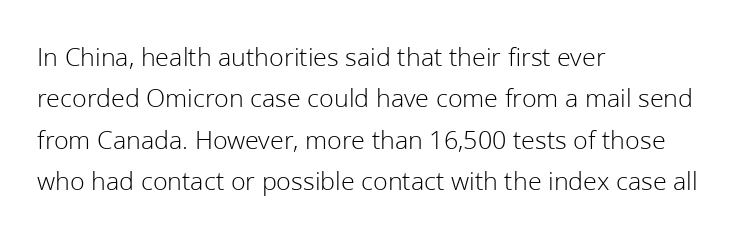
The image shows 27 px text type, upright; set left-aligned, normal line spacing (1.53x), normal letter spacing, not underlined.
